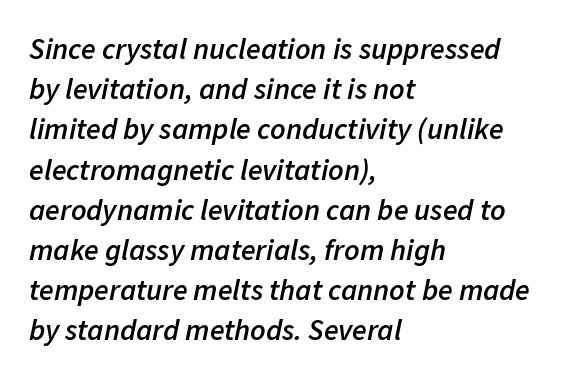
The image shows 30 px semibold type, italic (leaning right); set left-aligned, normal line spacing (1.34x), normal letter spacing, not underlined; low stroke contrast and a medium x-height.
